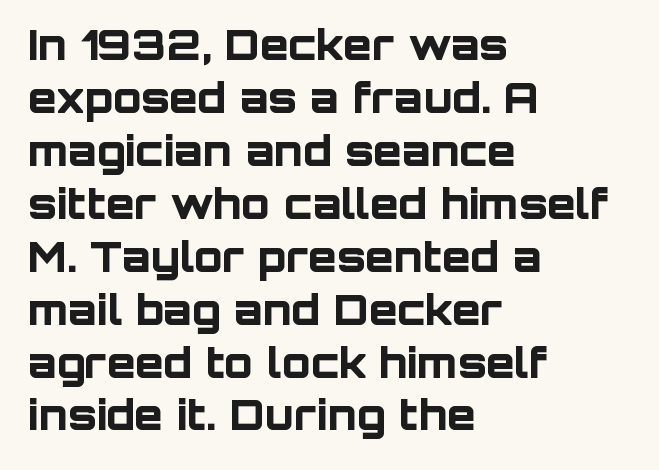
Regarding serifs, this sample does without them. Reading down the column, the eye jumps a familiar distance to each next line. This sample uses an upright cut, with every glyph sitting square on the baseline. What stands out about the letter spacing? Nothing — it is the standard amount. The rendering anchors every line to the left-hand side.
